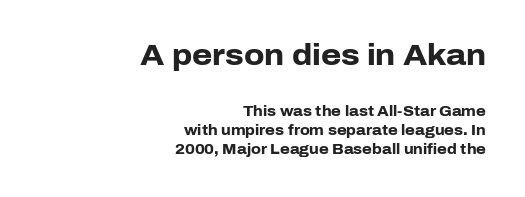
Varying glyph widths throughout — classic text-font behaviour. Compared with an ordinary text face, these strokes are far heavier — a full bold. This block has exactly the height ordinary leading produces. Short and long lines alike share a common ending point at right. Caption: standard tracking, unaltered. Does the bottom block carry the larger type? No, the top block does.
